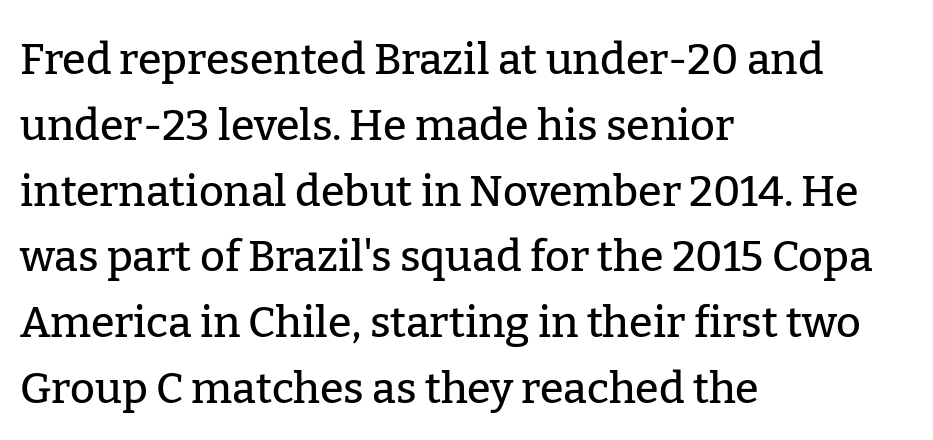
Q: Is the text italic (slanted)? A: No, it is upright.
Q: Is the typeface a serif or a sans-serif typeface? A: Serif.
Q: Is the text underlined? A: No.
Q: How is the paragraph aligned? A: Left-aligned.
Q: Is the spacing between letters normal or unusually wide? A: Normal.
Q: Is the spacing between lines tight, normal or loose? A: Normal.
Q: Width (condensed, normal, or wide)? A: Normal.
Q: Stroke contrast? A: Low.
Q: x-height? A: Medium.
Q: Monospaced? A: No.
